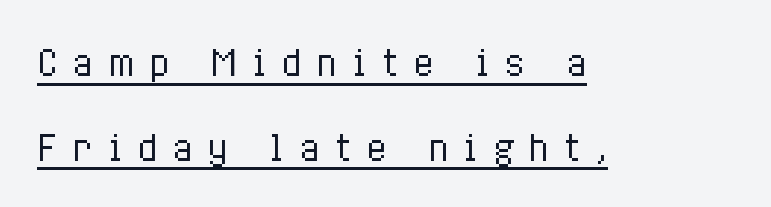
{"italic": "no", "bold": "no", "weight": "regular", "width": "condensed", "stroke_contrast": "low", "x_height": "medium", "monospaced": "no", "underline": "yes", "align": "left", "line_spacing": "loose", "line_spacing_ratio": 2.49, "letter_spacing": "wide", "letter_spacing_em": 0.43, "glyph_px": 34}
